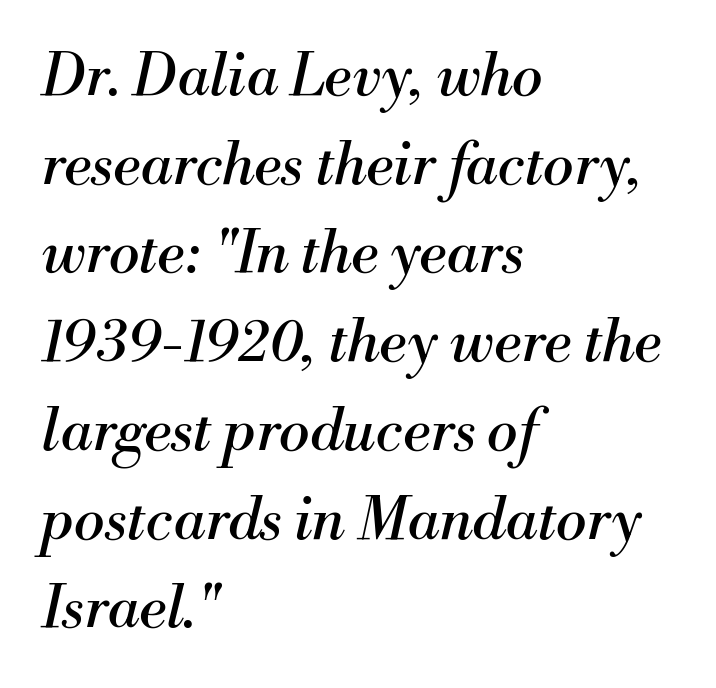
The image shows 58 px regular-weight serif type, italic (leaning right); set left-aligned, normal line spacing (1.53x), normal letter spacing, not underlined; medium stroke contrast and a small x-height.
